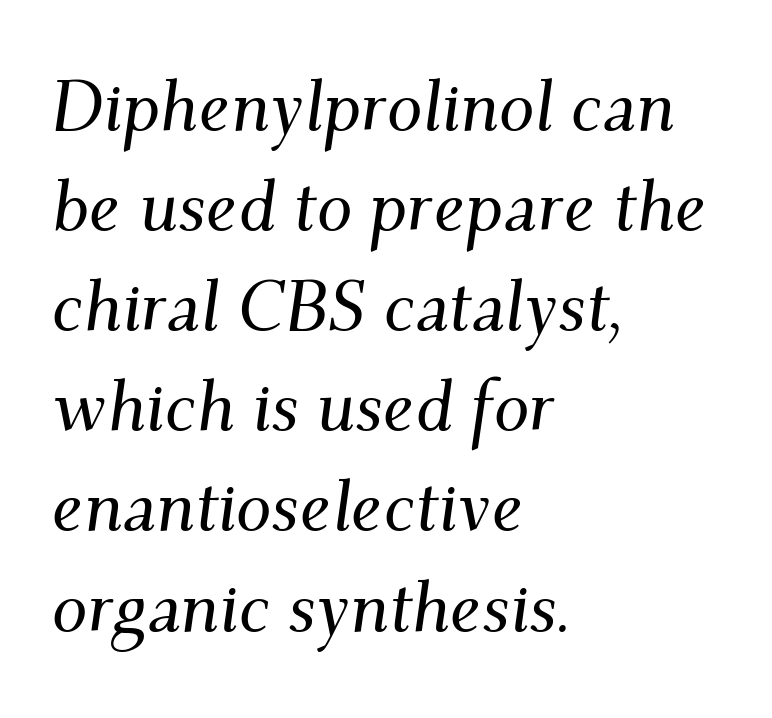
{"serif": "yes", "italic": "yes", "lean": "right", "slant_degrees": 9, "width": "normal", "stroke_contrast": "medium", "x_height": "small", "monospaced": "no", "underline": "no", "align": "left", "line_spacing": "normal", "line_spacing_ratio": 1.41, "letter_spacing": "normal", "letter_spacing_em": 0.0, "glyph_px": 71}
